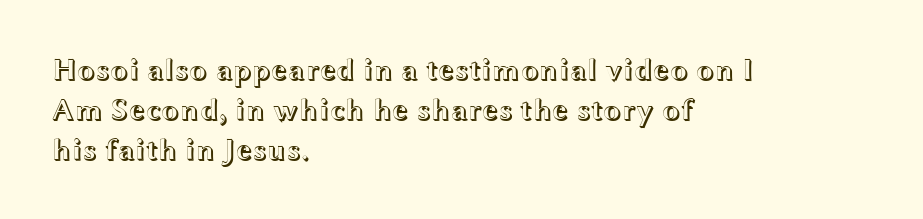
This sample is left-justified, so line endings fall wherever the words run out. Anything drawn beneath the words? Only blank space. Nothing unusual about the tracking: characters are spaced as the font intends. The specimen reads as upright at a glance. Vertically, the passage feels balanced, rows spaced as you'd expect. The passage shown is typed in a proportional face where columns would drift.
